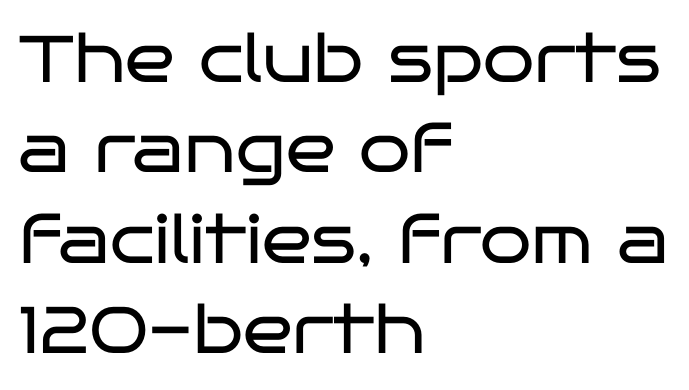
The image shows 66 px regular-weight, wide sans-serif type, upright; set left-aligned, normal line spacing (1.37x), normal letter spacing, not underlined; low stroke contrast and a large x-height.
